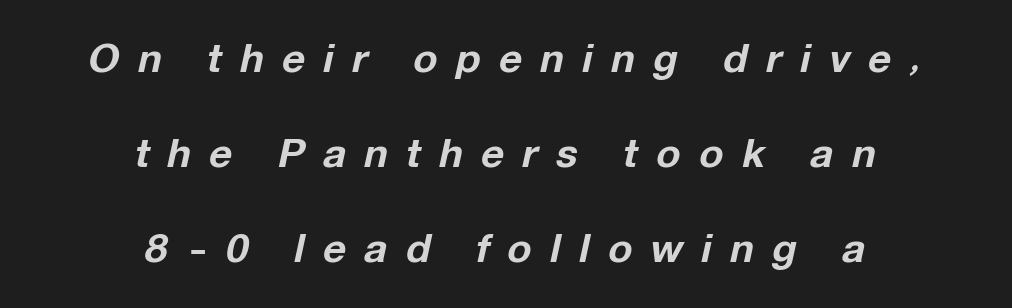
The image shows 40 px bold type, italic (leaning right); set centered, loose line spacing (2.38x), unusually wide letter spacing (+0.46 em), not underlined; low stroke contrast and a medium x-height.
